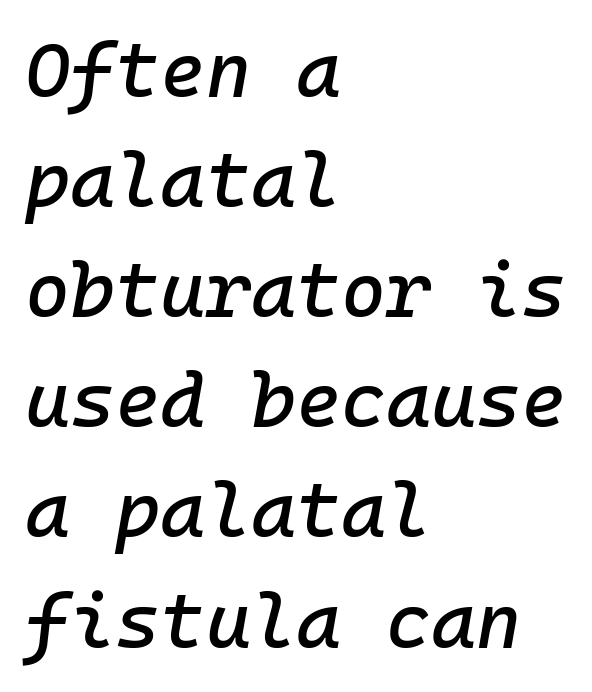
The image shows 77 px text type, italic (leaning right), monospaced; set left-aligned, normal line spacing (1.43x), normal letter spacing, not underlined; low stroke contrast and a medium x-height.
